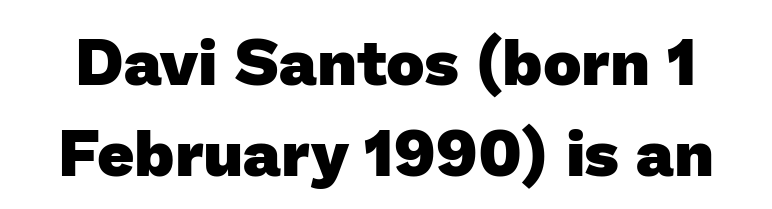
Evenly set lines give the paragraph a standard silhouette. Honestly, the letter spacing is just normal — you wouldn't notice it. The letters are bold, with thick, heavy strokes. The font family rendered here belongs to the sans-serif group.
